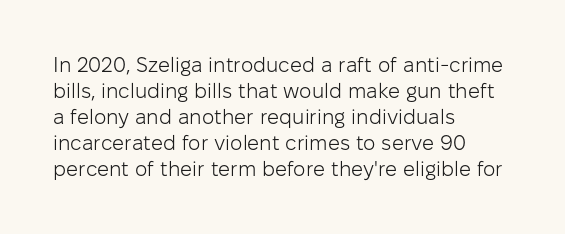
Q: Is the text bold? A: No.
Q: Is the text italic (slanted)? A: No, it is upright.
Q: Is the text underlined? A: No.
Q: How is the paragraph aligned? A: Left-aligned.
Q: Is the spacing between letters normal or unusually wide? A: Normal.
